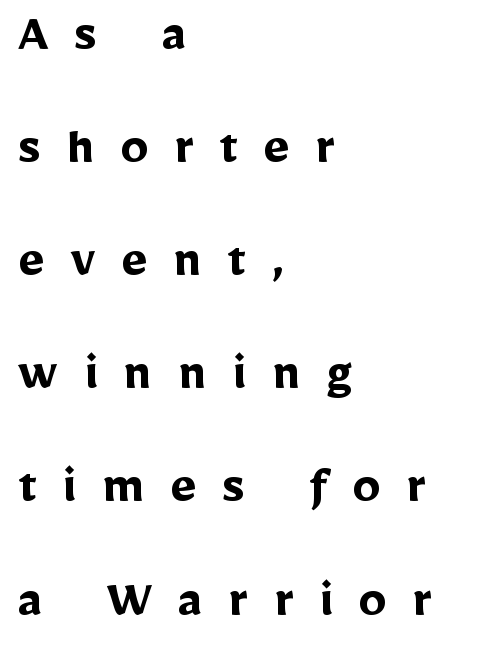
{"serif": "no", "italic": "no", "bold": "yes", "weight": "semibold", "width": "normal", "stroke_contrast": "low", "x_height": "medium", "monospaced": "no", "underline": "no", "align": "left", "line_spacing": "loose", "line_spacing_ratio": 2.02, "letter_spacing": "wide", "letter_spacing_em": 0.46, "glyph_px": 56}
